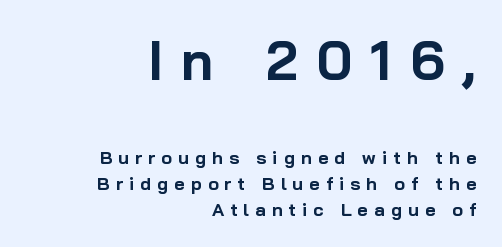
Q: Is the text bold? A: Yes.
Q: Is the text italic (slanted)? A: No, it is upright.
Q: Is the typeface a serif or a sans-serif typeface? A: Sans-serif.
Q: Is the text underlined? A: No.
Q: How is the paragraph aligned? A: Right-aligned.
Q: Is the spacing between letters normal or unusually wide? A: Unusually wide.
Q: Is the spacing between lines tight, normal or loose? A: Normal.
Q: Which block of text is set in a larger size, the first (top) or the second (bottom)? A: The first (top) one.
Q: Width (condensed, normal, or wide)? A: Normal.
Q: Stroke contrast? A: Low.
Q: x-height? A: Medium.
Q: Monospaced? A: No.
